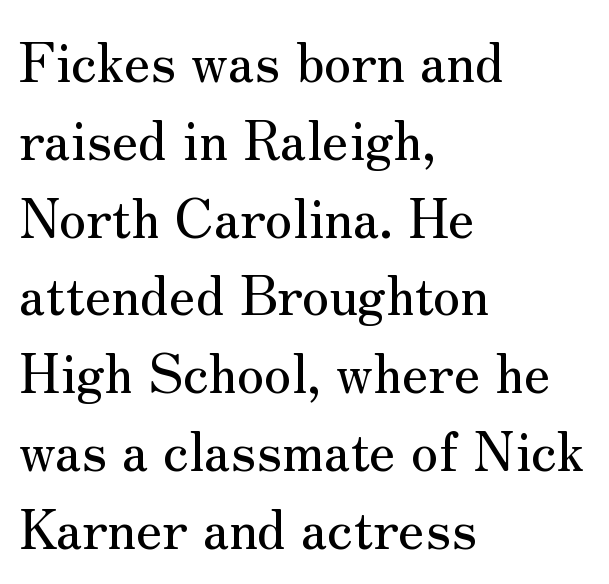
Beneath every word, the page is bare. The passage shown is typed in a proportional face where columns would drift. This rendering employs a face with finishing strokes, i.e., a serif. Caption: multi-line text, flush left, ragged right. Interline gaps are of average width in this sample.
